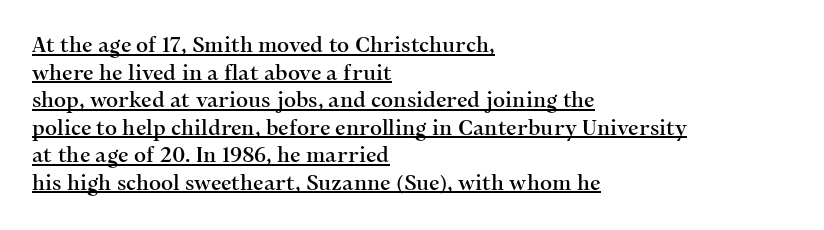
{"italic": "no", "underline": "yes", "align": "left", "line_spacing": "normal", "line_spacing_ratio": 1.31, "letter_spacing": "normal", "letter_spacing_em": 0.0, "glyph_px": 21}
